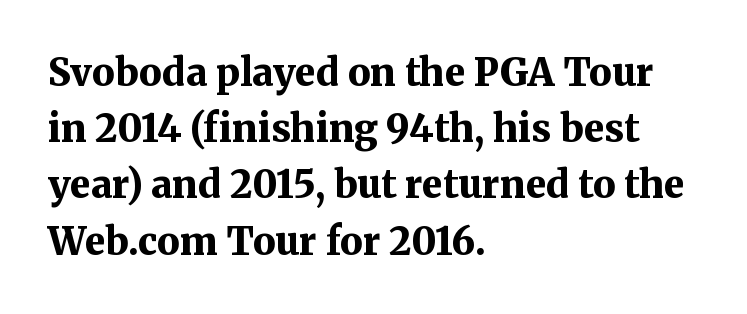
{"serif": "yes", "italic": "no", "bold": "yes", "weight": "bold", "width": "normal", "stroke_contrast": "medium", "x_height": "medium", "monospaced": "no", "underline": "no", "align": "left", "line_spacing": "normal", "line_spacing_ratio": 1.48, "letter_spacing": "normal", "letter_spacing_em": 0.0, "glyph_px": 38}
